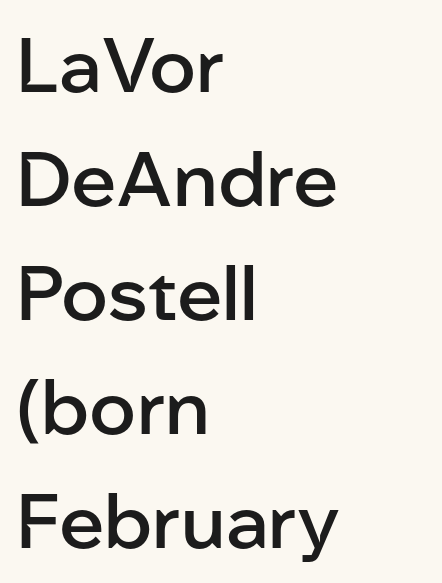
The image shows 75 px semibold sans-serif type, upright; set left-aligned, normal line spacing (1.52x), normal letter spacing, not underlined; low stroke contrast and a medium x-height.
